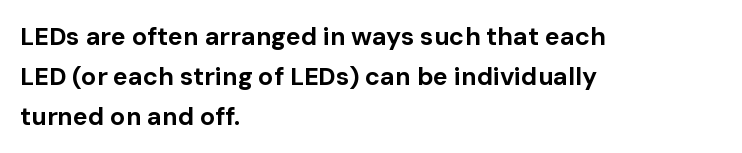
Q: Is the text bold? A: Yes.
Q: Is the text italic (slanted)? A: No, it is upright.
Q: Is the text underlined? A: No.
Q: How is the paragraph aligned? A: Left-aligned.
Q: Is the spacing between letters normal or unusually wide? A: Normal.
Q: Is the spacing between lines tight, normal or loose? A: Normal.
